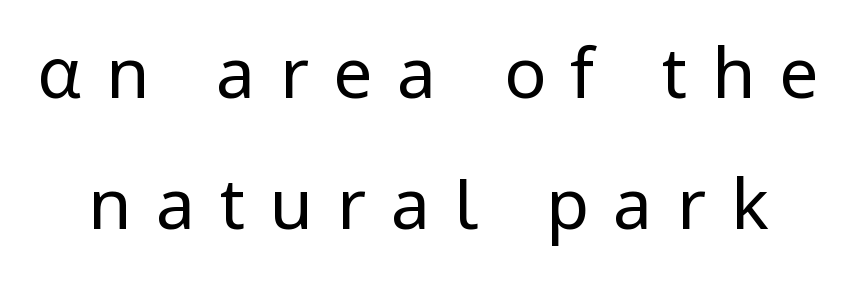
The image shows 70 px regular-weight sans-serif type, upright; set line spacing 1.87x, unusually wide letter spacing (+0.35 em), not underlined; low stroke contrast and a medium x-height.
